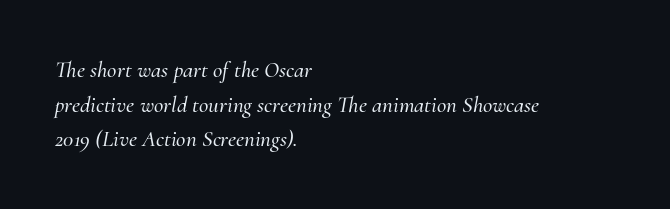
The image shows 23 px text type, italic (leaning right); set left-aligned, normal line spacing (1.51x), normal letter spacing, not underlined.
